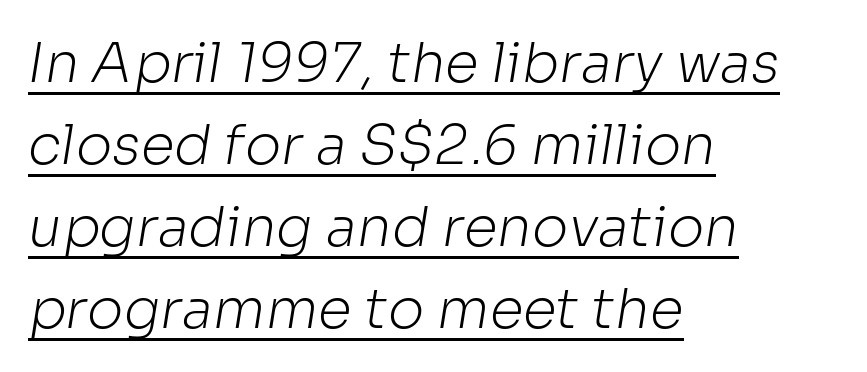
{"serif": "no", "bold": "no", "weight": "light", "width": "normal", "stroke_contrast": "low", "x_height": "medium", "monospaced": "no", "underline": "yes", "align": "left", "line_spacing": "normal", "line_spacing_ratio": 1.49, "letter_spacing": "normal", "letter_spacing_em": 0.0, "glyph_px": 55}
